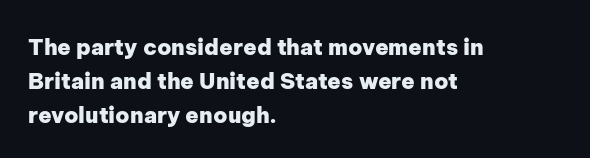
Q: Is the text bold? A: Yes.
Q: Is the text italic (slanted)? A: No, it is upright.
Q: Is the text underlined? A: No.
Q: How is the paragraph aligned? A: Left-aligned.
Q: Is the spacing between letters normal or unusually wide? A: Normal.
Q: Is the spacing between lines tight, normal or loose? A: Normal.
